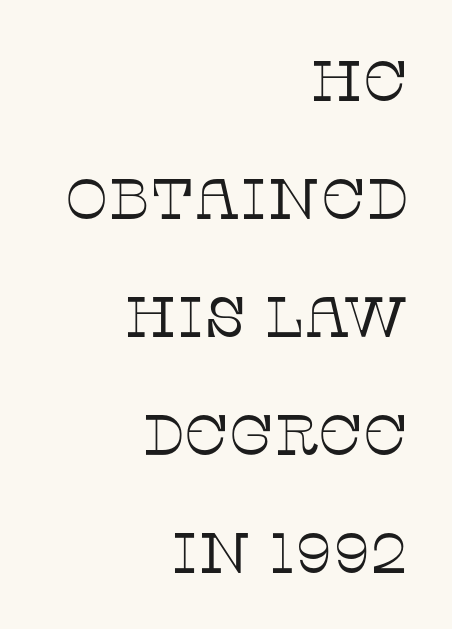
{"serif": "yes", "italic": "no", "bold": "no", "weight": "thin", "width": "normal", "stroke_contrast": "low", "x_height": "large", "monospaced": "no", "underline": "no", "align": "right", "line_spacing": "loose", "line_spacing_ratio": 2.07, "letter_spacing": "normal", "letter_spacing_em": 0.0, "glyph_px": 57}
